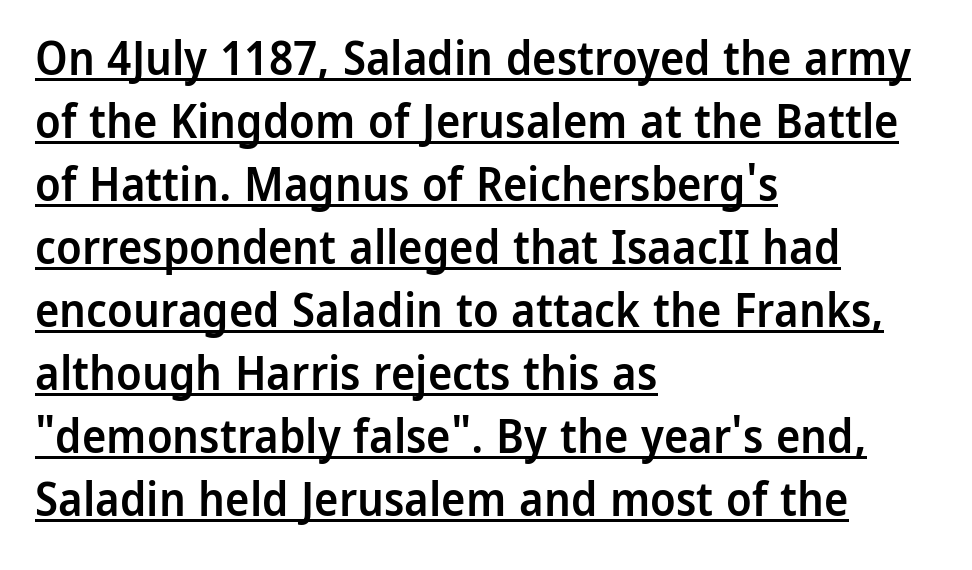
The image shows 46 px semibold sans-serif type, upright; set left-aligned, normal line spacing (1.37x), normal letter spacing, underlined; low stroke contrast and a medium x-height.
